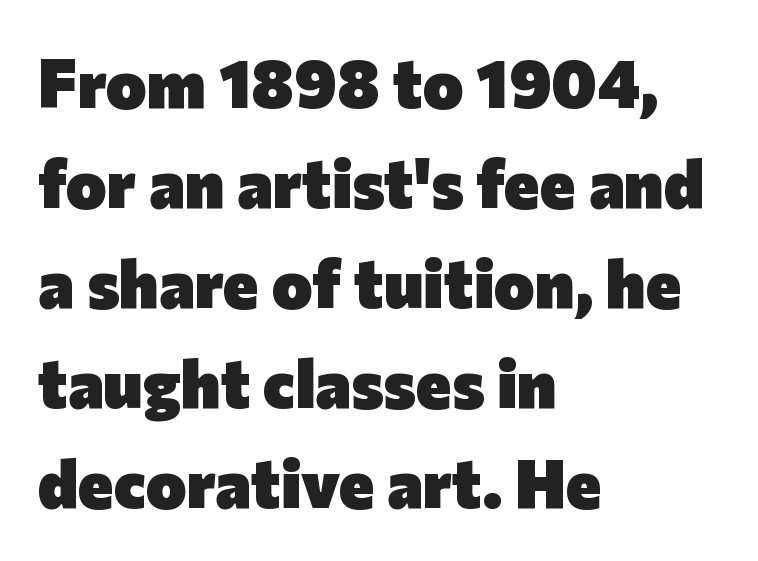
Q: Is the text bold? A: Yes.
Q: Is the text italic (slanted)? A: No, it is upright.
Q: Is the typeface a serif or a sans-serif typeface? A: Sans-serif.
Q: Is the text underlined? A: No.
Q: How is the paragraph aligned? A: Left-aligned.
Q: Is the spacing between letters normal or unusually wide? A: Normal.
Q: Is the spacing between lines tight, normal or loose? A: Normal.
Q: Width (condensed, normal, or wide)? A: Normal.
Q: Stroke contrast? A: Low.
Q: x-height? A: Medium.
Q: Monospaced? A: No.
